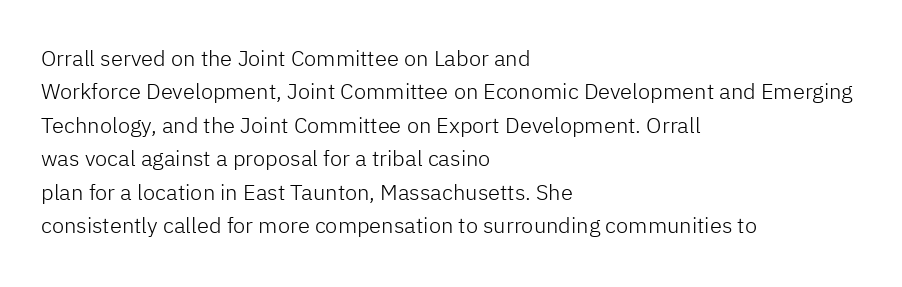
The image shows 22 px text type, upright; set left-aligned, normal line spacing (1.52x), normal letter spacing, not underlined.
